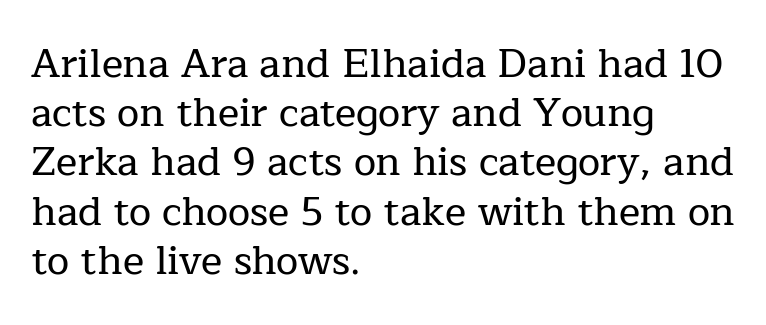
{"serif": "yes", "italic": "no", "width": "normal", "stroke_contrast": "low", "x_height": "medium", "monospaced": "no", "underline": "no", "align": "left", "line_spacing_ratio": 1.23, "letter_spacing": "normal", "letter_spacing_em": 0.0, "glyph_px": 40}
